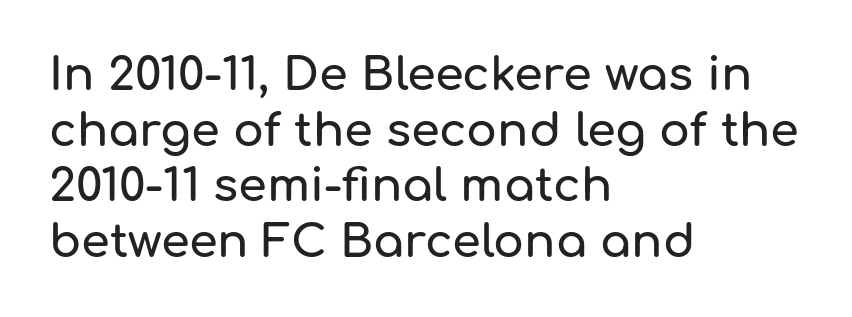
{"serif": "no", "italic": "no", "width": "normal", "stroke_contrast": "low", "x_height": "medium", "monospaced": "no", "underline": "no", "align": "left", "line_spacing_ratio": 1.21, "letter_spacing": "normal", "letter_spacing_em": 0.0, "glyph_px": 46}
